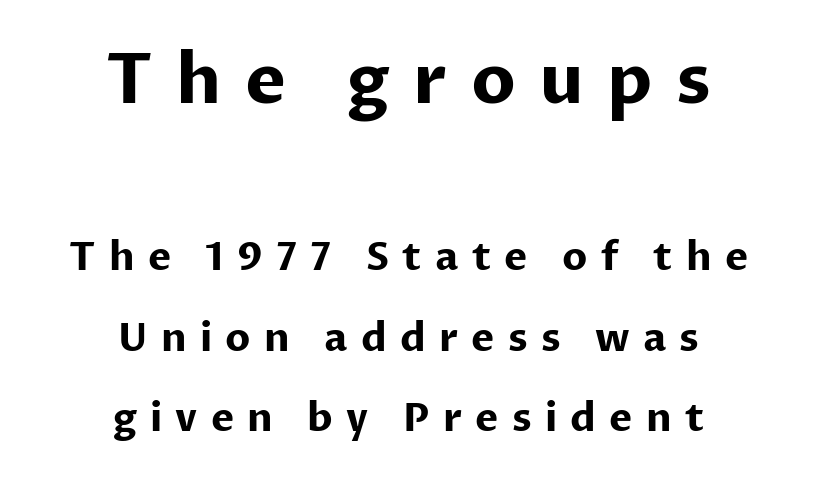
The image shows 69 px bold sans-serif type, upright; set centered, loose line spacing (2.06x), unusually wide letter spacing (+0.34 em), not underlined; the first (top) block is 1.77x larger; low stroke contrast and a medium x-height.
